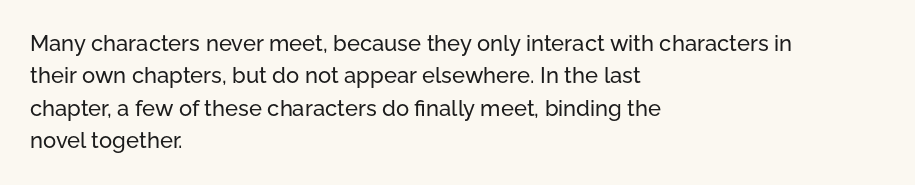
Q: Is the text italic (slanted)? A: No, it is upright.
Q: Is the text underlined? A: No.
Q: How is the paragraph aligned? A: Left-aligned.
Q: Is the spacing between letters normal or unusually wide? A: Normal.
Q: Is the spacing between lines tight, normal or loose? A: Normal.
